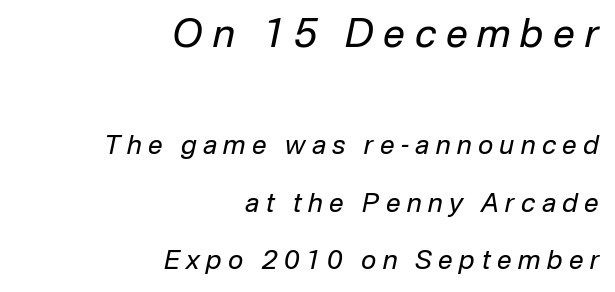
The image shows 39 px regular-weight type, italic (leaning right); set right-aligned, loose line spacing (2.21x), unusually wide letter spacing (+0.25 em), not underlined; the first (top) block is 1.5x larger; low stroke contrast and a medium x-height.
